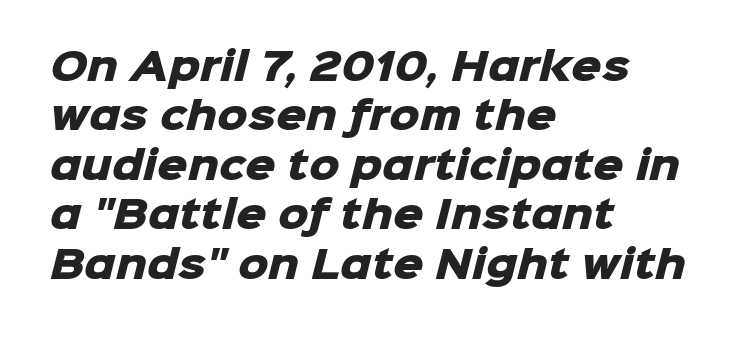
Q: Is the text bold? A: Yes.
Q: Is the typeface a serif or a sans-serif typeface? A: Sans-serif.
Q: Is the text underlined? A: No.
Q: How is the paragraph aligned? A: Left-aligned.
Q: Is the spacing between letters normal or unusually wide? A: Normal.
Q: Is the spacing between lines tight, normal or loose? A: Normal.
Q: Width (condensed, normal, or wide)? A: Normal.
Q: Stroke contrast? A: Low.
Q: x-height? A: Medium.
Q: Monospaced? A: No.
